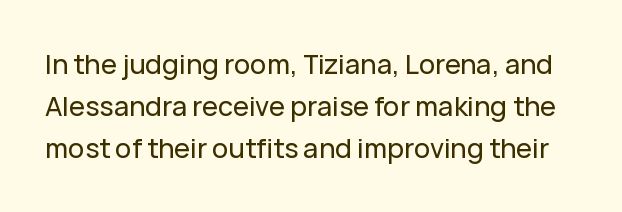
{"italic": "no", "underline": "no", "line_spacing": "normal", "line_spacing_ratio": 1.55, "letter_spacing": "normal", "letter_spacing_em": 0.0, "glyph_px": 27}
